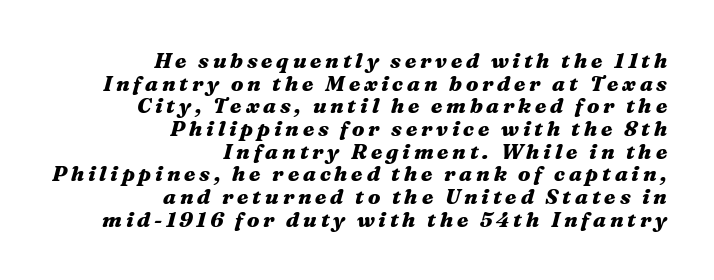
These lines stack with their right ends in a neat column. Every character sits at an angle, as italics do. A clean baseline with only descenders dipping below it. The designer dialed line spacing down below the default. Heavy-handed strokes throughout: this text is bold.
